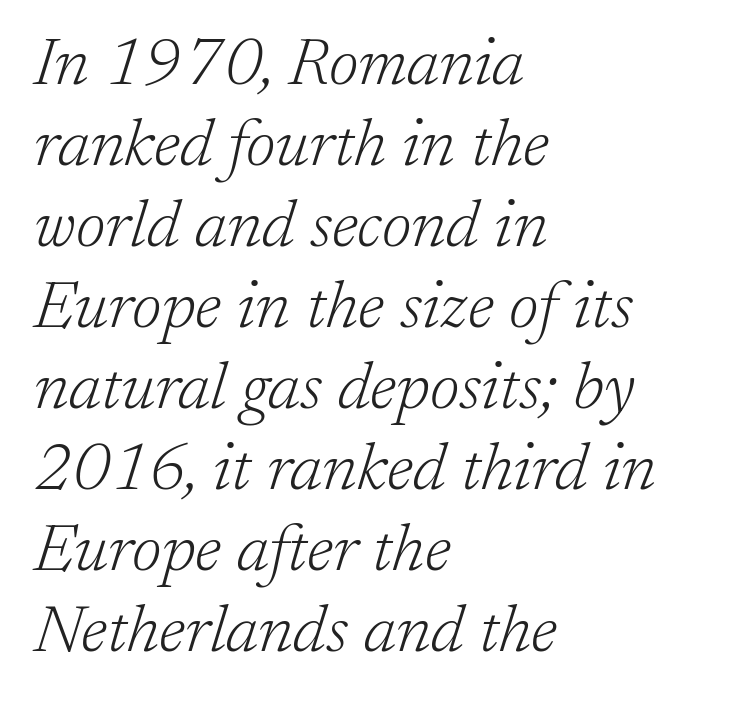
Q: Is the text bold? A: No.
Q: Is the text italic (slanted)? A: Yes, it leans right by about 17 degrees.
Q: Is the typeface a serif or a sans-serif typeface? A: Serif.
Q: Is the text underlined? A: No.
Q: How is the paragraph aligned? A: Left-aligned.
Q: Is the spacing between letters normal or unusually wide? A: Normal.
Q: Width (condensed, normal, or wide)? A: Normal.
Q: Stroke contrast? A: Low.
Q: x-height? A: Medium.
Q: Monospaced? A: No.
